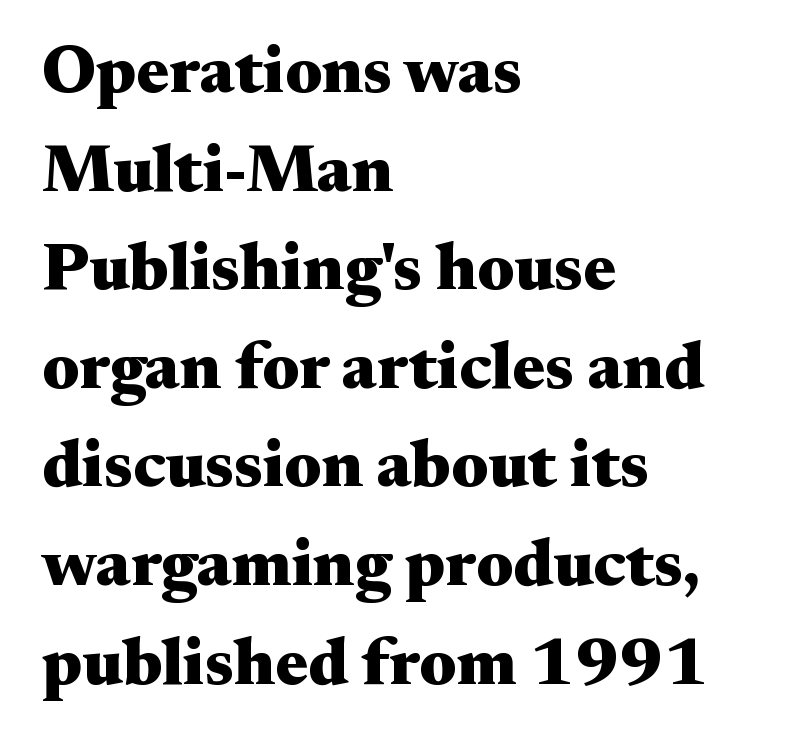
The image shows 68 px heavy, wide serif type, upright; set left-aligned, normal line spacing (1.45x), normal letter spacing, not underlined; medium stroke contrast and a small x-height.
